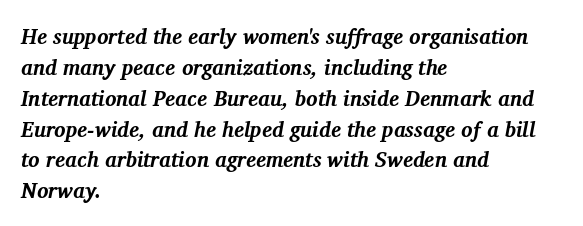
The image shows 21 px bold type, italic (leaning right); set left-aligned, normal line spacing (1.47x), normal letter spacing, not underlined.
